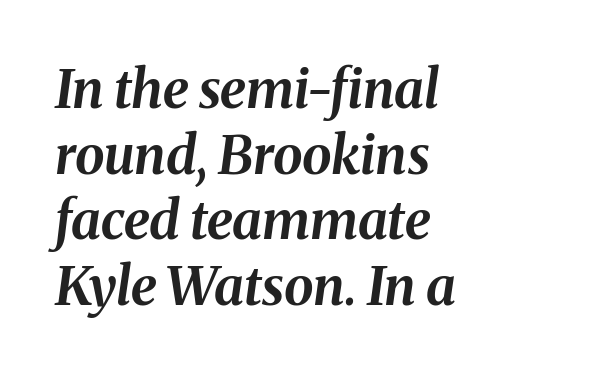
I'd describe the lettering as bold — thick and assertive. This rendering uses left alignment, leaving the right contour irregular. This sample has the flowing, uneven cadence of proportional lettering. Does the lettering tilt? It does — this is italic. Tracking value appears to be zero — textbook default spacing. Letters rest on an invisible, unmarked baseline.
